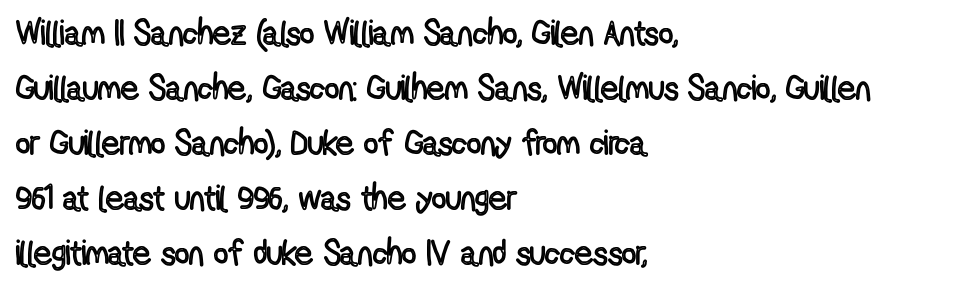
{"italic": "no", "width": "condensed", "x_height": "medium", "monospaced": "no", "underline": "no", "align": "left", "line_spacing": "normal", "line_spacing_ratio": 1.57, "letter_spacing": "normal", "letter_spacing_em": 0.0, "glyph_px": 35}
